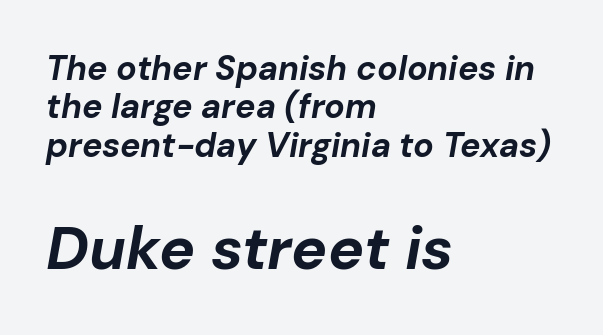
The image shows 60 px bold type, italic (leaning right); set left-aligned, tight line spacing (1.13x), normal letter spacing, not underlined; the second (bottom) block is 1.76x larger; low stroke contrast and a medium x-height.
